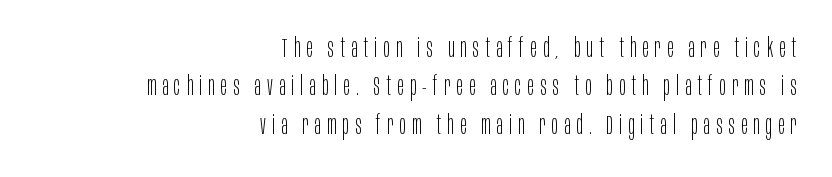
How would I describe the line gaps? Plain and ordinary. The paragraph has a hard right edge and a soft left edge. The space beneath each line is pristine and unruled. A light-to-regular cut is what we see here. Characters follow at a spacing far wider than the type designer built in.
